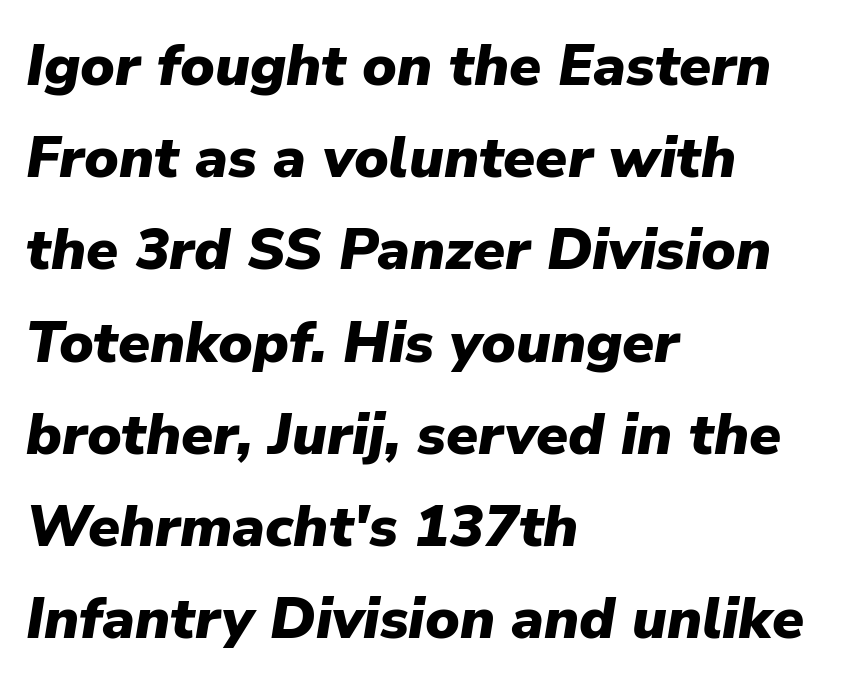
{"italic": "yes", "lean": "right", "slant_degrees": 9, "bold": "yes", "weight": "heavy", "width": "normal", "stroke_contrast": "low", "x_height": "medium", "monospaced": "no", "underline": "no", "align": "left", "line_spacing": "normal", "line_spacing_ratio": 1.59, "letter_spacing": "normal", "letter_spacing_em": 0.0, "glyph_px": 58}
